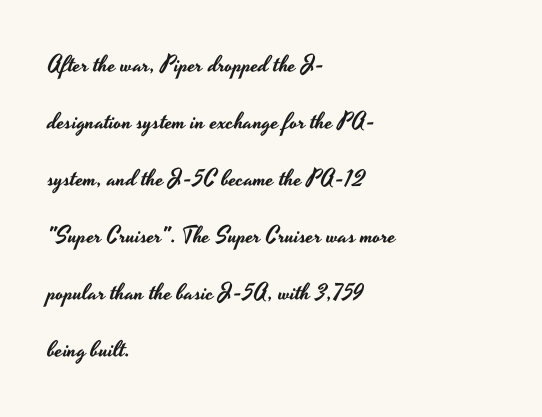
Q: Is the text italic (slanted)? A: Yes.
Q: Is the text underlined? A: No.
Q: How is the paragraph aligned? A: Left-aligned.
Q: Is the spacing between letters normal or unusually wide? A: Normal.
Q: Is the spacing between lines tight, normal or loose? A: Loose.
